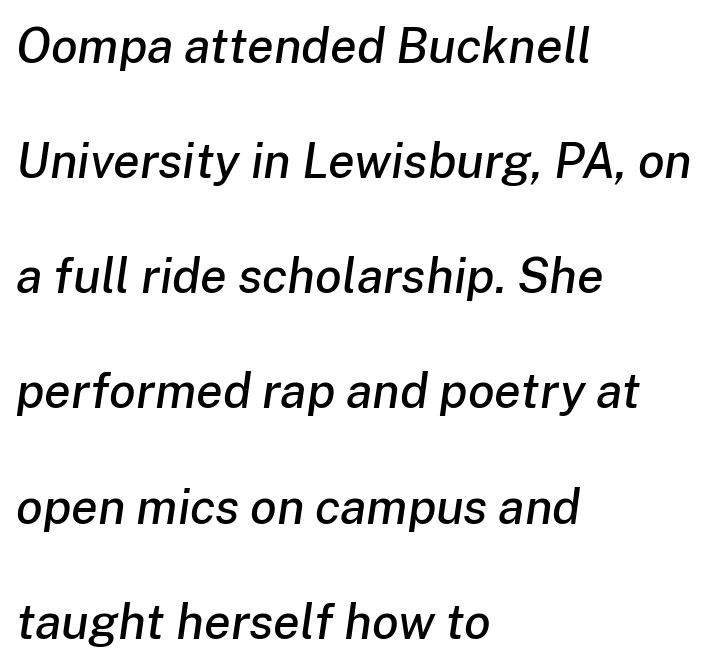
Slant detected: the letters are inclined. Layout note: lines flush left. The passage shown is not underscored anywhere. Glyph-to-glyph distance matches everyday printed text.
